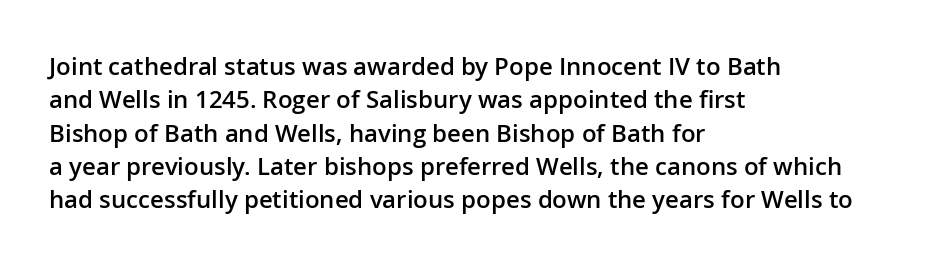
Q: Is the text bold? A: Semi-bold.
Q: Is the text italic (slanted)? A: No, it is upright.
Q: Is the text underlined? A: No.
Q: How is the paragraph aligned? A: Left-aligned.
Q: Is the spacing between letters normal or unusually wide? A: Normal.
Q: Is the spacing between lines tight, normal or loose? A: Normal.
